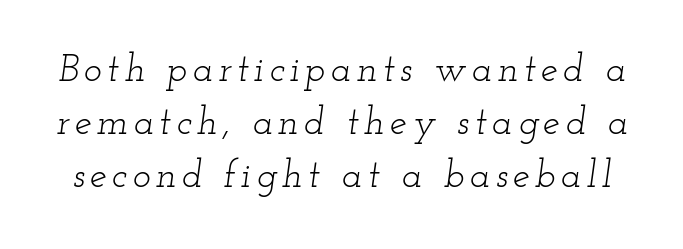
Q: Is the text bold? A: No.
Q: Is the text italic (slanted)? A: Yes, it leans right by about 12 degrees.
Q: Is the typeface a serif or a sans-serif typeface? A: Serif.
Q: Is the text underlined? A: No.
Q: Is the spacing between lines tight, normal or loose? A: Normal.
Q: Width (condensed, normal, or wide)? A: Wide.
Q: Stroke contrast? A: Low.
Q: x-height? A: Small.
Q: Monospaced? A: No.
